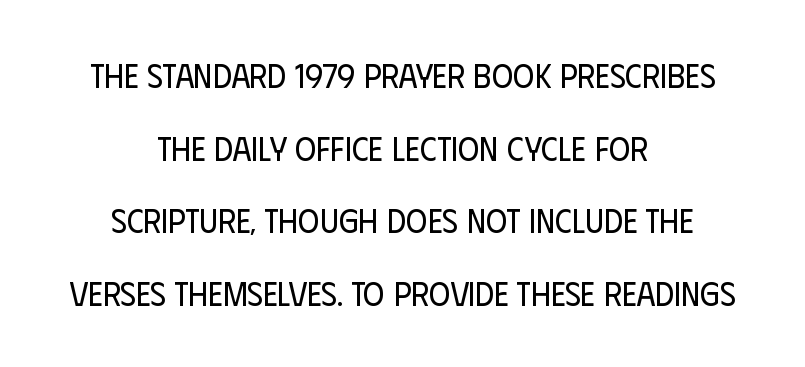
The image shows 33 px regular-weight, condensed sans-serif type, upright; set centered, loose line spacing (2.2x), normal letter spacing, not underlined; low stroke contrast and a large x-height.
